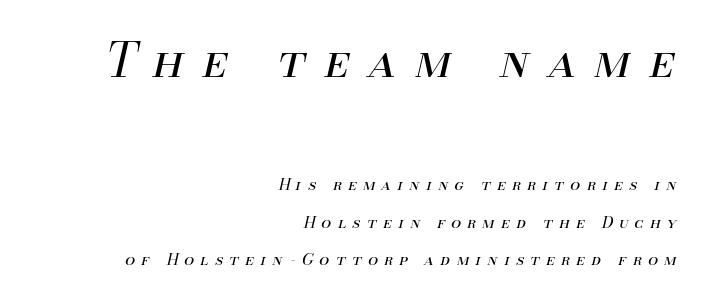
The image shows 47 px regular-weight type, italic (leaning right); set right-aligned, loose line spacing (2.35x), unusually wide letter spacing (+0.4 em), not underlined; the first (top) block is 2.94x larger; medium stroke contrast and a small x-height.
